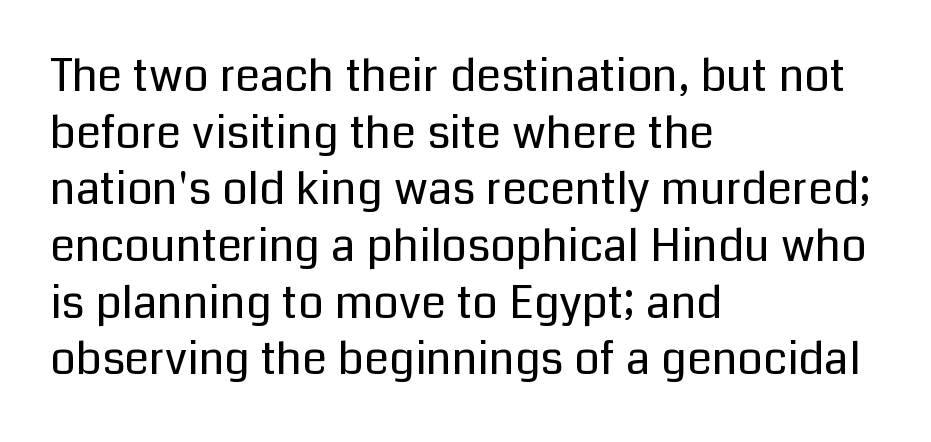
{"serif": "no", "italic": "no", "bold": "no", "weight": "regular", "width": "normal", "stroke_contrast": "low", "x_height": "medium", "monospaced": "no", "underline": "no", "align": "left", "line_spacing": "normal", "line_spacing_ratio": 1.26, "letter_spacing": "normal", "letter_spacing_em": 0.0, "glyph_px": 45}
